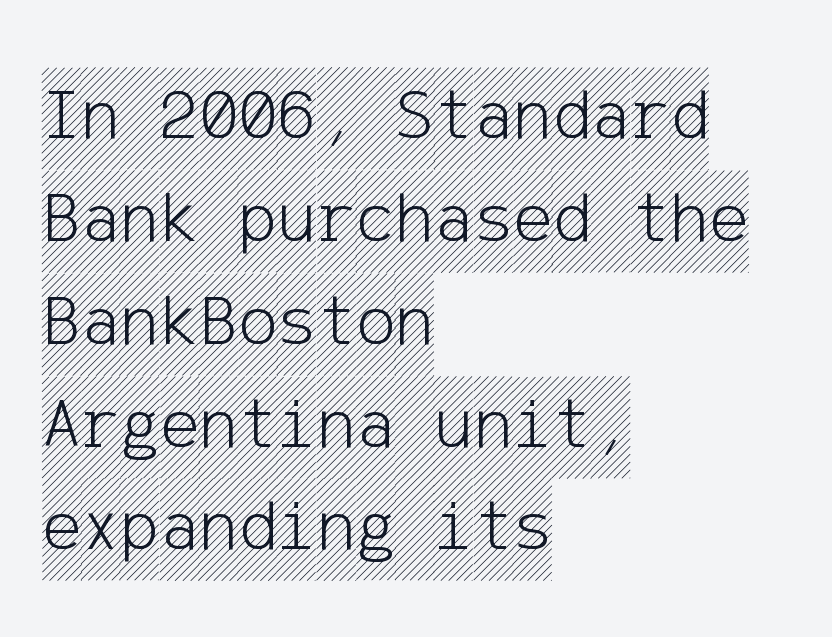
All the whitespace from short lines collects on the right. This sample uses an upright cut, with every glyph sitting square on the baseline. Check under the words: just untouched page. How would I describe the line gaps? Plain and ordinary.
